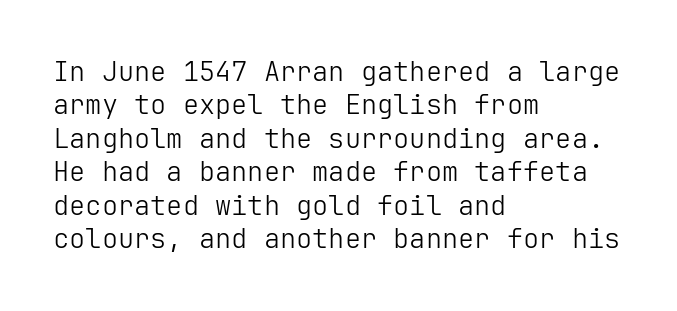
No letter is thick-stroked: the sample isn't bold. This rendering leaves character spacing at its baseline value. A bare baseline throughout the passage. Line beginnings align vertically; line endings do not. This sample uses an upright cut, with every glyph sitting square on the baseline.
